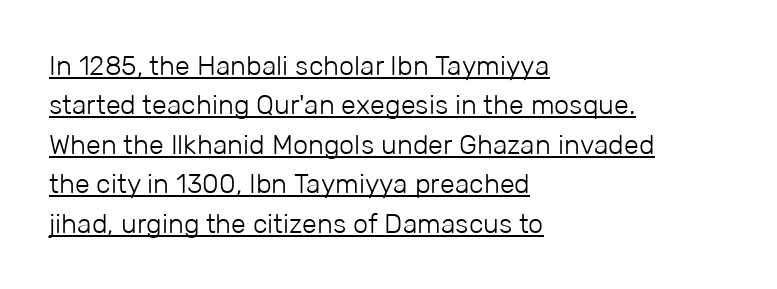
Q: Is the text bold? A: No.
Q: Is the text italic (slanted)? A: No, it is upright.
Q: Is the text underlined? A: Yes.
Q: How is the paragraph aligned? A: Left-aligned.
Q: Is the spacing between letters normal or unusually wide? A: Normal.
Q: Is the spacing between lines tight, normal or loose? A: Normal.
